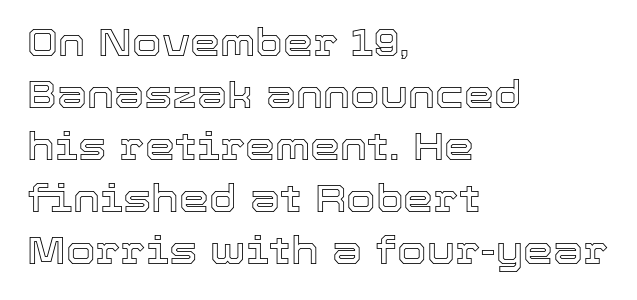
The image shows 38 px text type, upright; set left-aligned, normal line spacing (1.37x), normal letter spacing, not underlined; a medium x-height.
